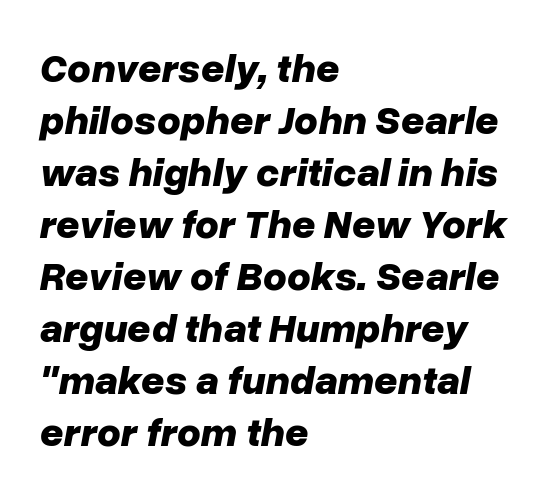
Q: Is the text bold? A: Yes.
Q: Is the text italic (slanted)? A: Yes, it leans right by about 10 degrees.
Q: Is the text underlined? A: No.
Q: How is the paragraph aligned? A: Left-aligned.
Q: Is the spacing between letters normal or unusually wide? A: Normal.
Q: Is the spacing between lines tight, normal or loose? A: Normal.
Q: Width (condensed, normal, or wide)? A: Normal.
Q: Stroke contrast? A: Low.
Q: x-height? A: Medium.
Q: Monospaced? A: No.
